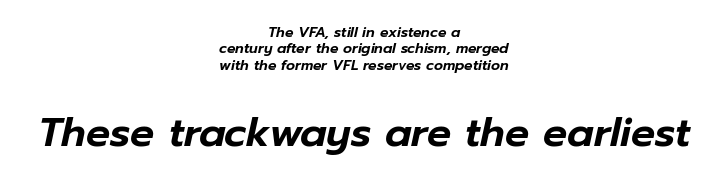
Q: Is the text italic (slanted)? A: Yes, it leans right by about 12 degrees.
Q: Is the text underlined? A: No.
Q: How is the paragraph aligned? A: Centered.
Q: Is the spacing between letters normal or unusually wide? A: Normal.
Q: Which block of text is set in a larger size, the first (top) or the second (bottom)? A: The second (bottom) one.
Q: Width (condensed, normal, or wide)? A: Normal.
Q: Stroke contrast? A: Low.
Q: x-height? A: Medium.
Q: Monospaced? A: No.
